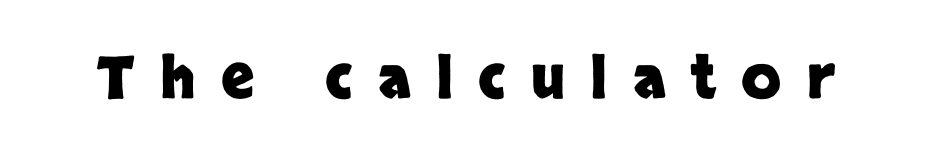
Posture: upright roman. Its strokes are broad and dark, the hallmark of bold type. The type family on display is of the sans-serif kind. The letters are spread apart with noticeably loose tracking.
